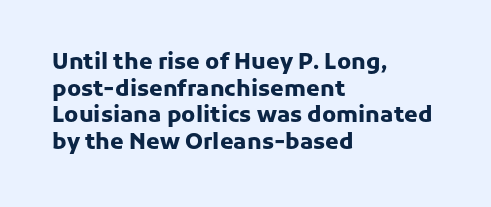
The image shows 22 px bold type, upright; set left-aligned, line spacing 1.21x, normal letter spacing, not underlined.
